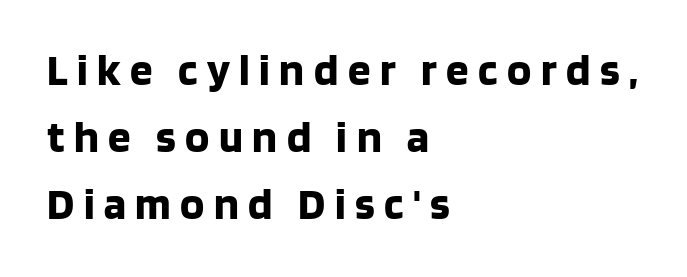
Q: Is the text bold? A: Yes.
Q: Is the text italic (slanted)? A: No, it is upright.
Q: Is the typeface a serif or a sans-serif typeface? A: Sans-serif.
Q: Is the text underlined? A: No.
Q: How is the paragraph aligned? A: Left-aligned.
Q: Is the spacing between letters normal or unusually wide? A: Unusually wide.
Q: Is the spacing between lines tight, normal or loose? A: Normal.
Q: Width (condensed, normal, or wide)? A: Normal.
Q: Stroke contrast? A: Low.
Q: x-height? A: Large.
Q: Monospaced? A: No.
